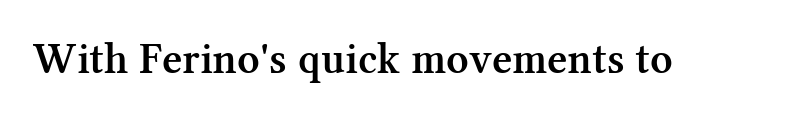
{"serif": "yes", "italic": "no", "bold": "semi", "weight": "semibold", "width": "normal", "stroke_contrast": "medium", "x_height": "medium", "monospaced": "no", "underline": "no", "letter_spacing": "normal", "letter_spacing_em": 0.0, "glyph_px": 44}
